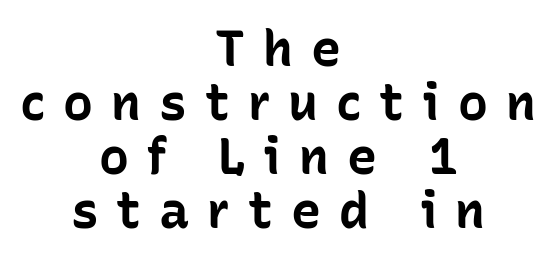
{"serif": "no", "italic": "no", "bold": "yes", "weight": "bold", "width": "normal", "stroke_contrast": "low", "x_height": "medium", "monospaced": "no", "underline": "no", "align": "center", "line_spacing": "tight", "line_spacing_ratio": 1.08, "letter_spacing": "wide", "letter_spacing_em": 0.36, "glyph_px": 50}
